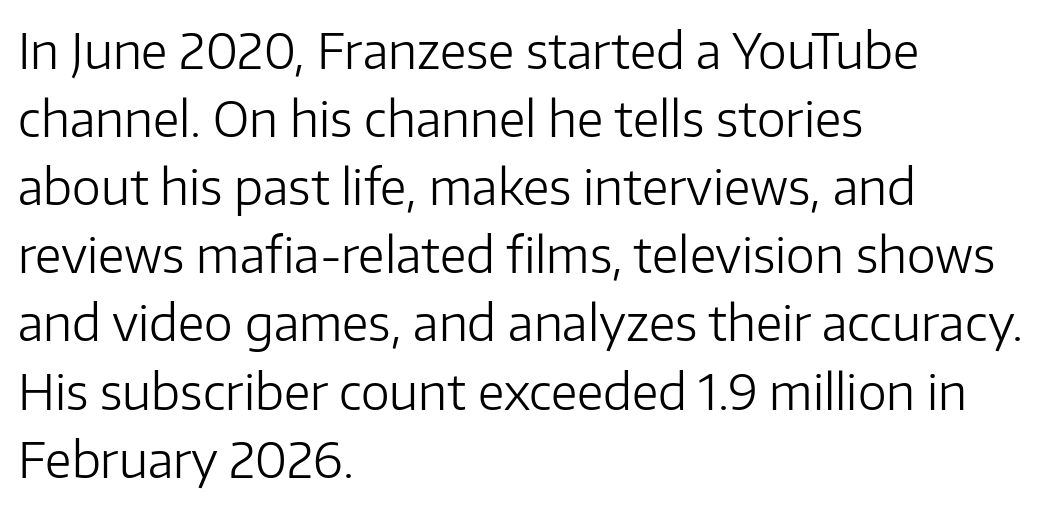
The image shows 49 px light sans-serif type, upright; set left-aligned, normal line spacing (1.39x), normal letter spacing, not underlined; low stroke contrast and a medium x-height.
